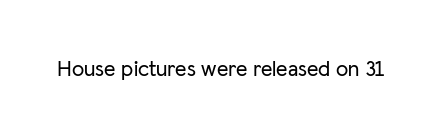
The image shows 22 px text type, upright; set normal letter spacing, not underlined.
